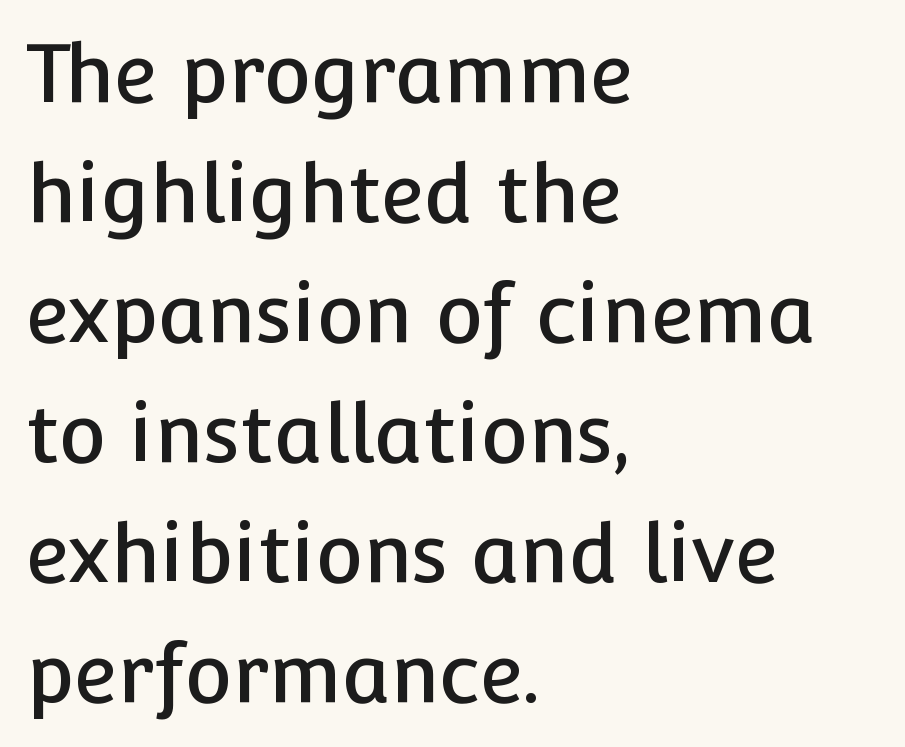
The image shows 80 px sans-serif type, upright; set left-aligned, normal line spacing (1.5x), normal letter spacing, not underlined; low stroke contrast and a medium x-height.
